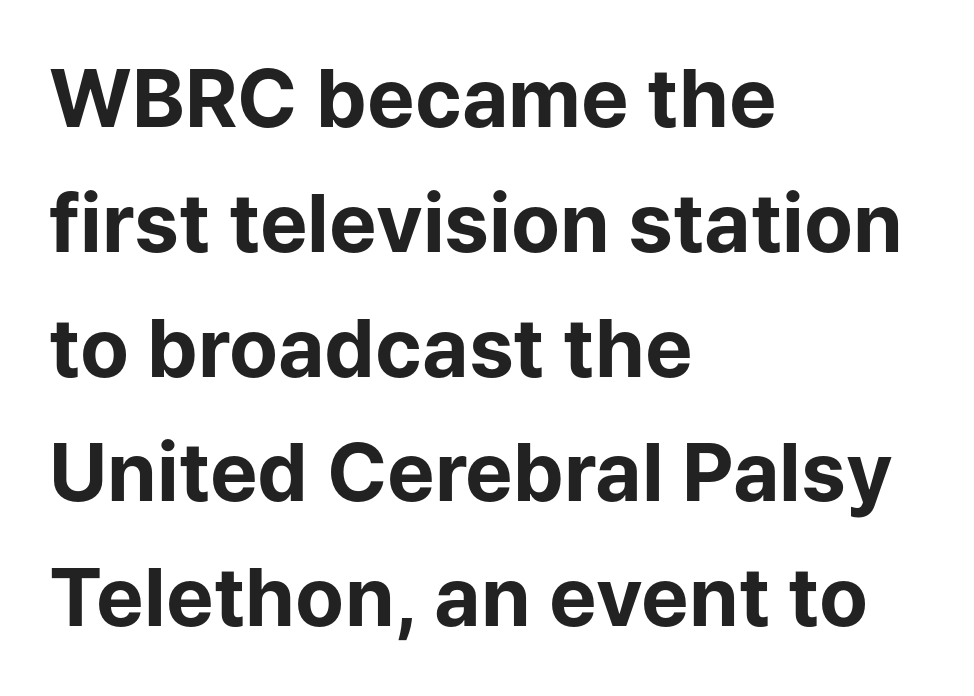
The image shows 80 px bold sans-serif type, upright; set left-aligned, normal line spacing (1.56x), normal letter spacing, not underlined; low stroke contrast and a medium x-height.
